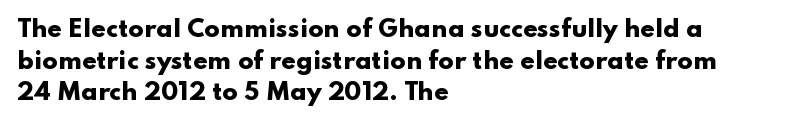
{"italic": "no", "bold": "yes", "underline": "no", "align": "left", "line_spacing": "normal", "line_spacing_ratio": 1.38, "letter_spacing": "normal", "letter_spacing_em": 0.0, "glyph_px": 23}
